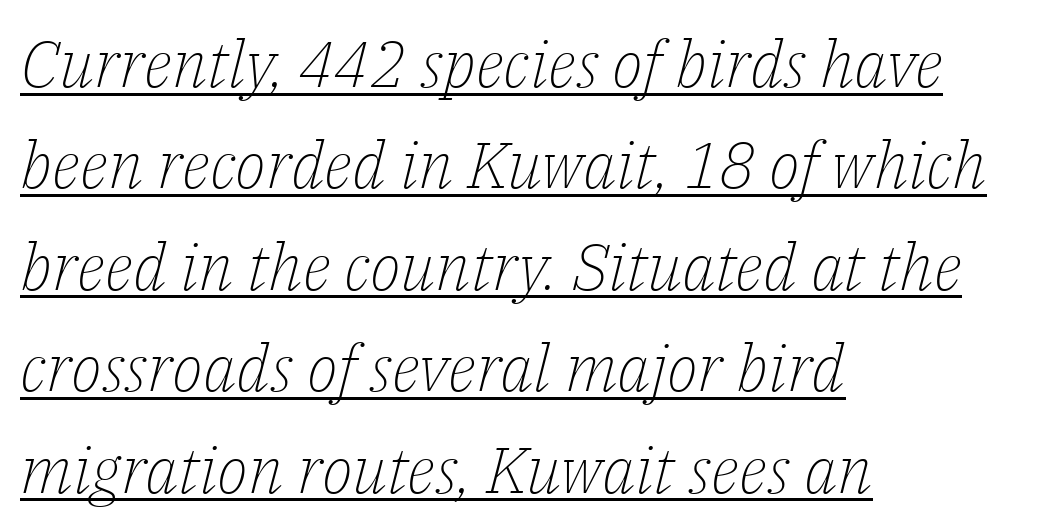
{"serif": "yes", "italic": "yes", "lean": "right", "slant_degrees": 14, "bold": "no", "weight": "light", "width": "normal", "stroke_contrast": "low", "x_height": "medium", "monospaced": "no", "underline": "yes", "align": "left", "line_spacing": "normal", "line_spacing_ratio": 1.56, "letter_spacing": "normal", "letter_spacing_em": 0.0, "glyph_px": 65}
